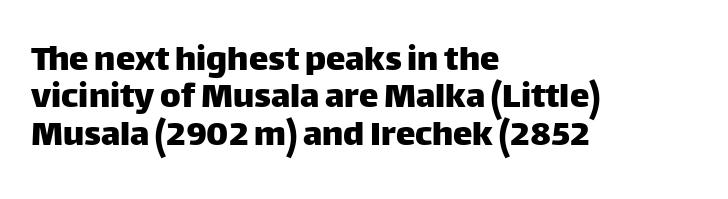
Q: Is the text italic (slanted)? A: No, it is upright.
Q: Is the typeface a serif or a sans-serif typeface? A: Sans-serif.
Q: Is the text underlined? A: No.
Q: How is the paragraph aligned? A: Left-aligned.
Q: Is the spacing between letters normal or unusually wide? A: Normal.
Q: Is the spacing between lines tight, normal or loose? A: Tight.
Q: Width (condensed, normal, or wide)? A: Normal.
Q: Stroke contrast? A: Low.
Q: x-height? A: Large.
Q: Monospaced? A: No.
